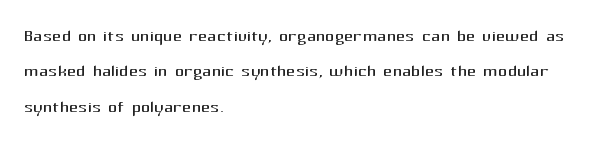
The image shows 23 px text type, upright; set left-aligned, normal line spacing (1.54x), normal letter spacing, not underlined.
